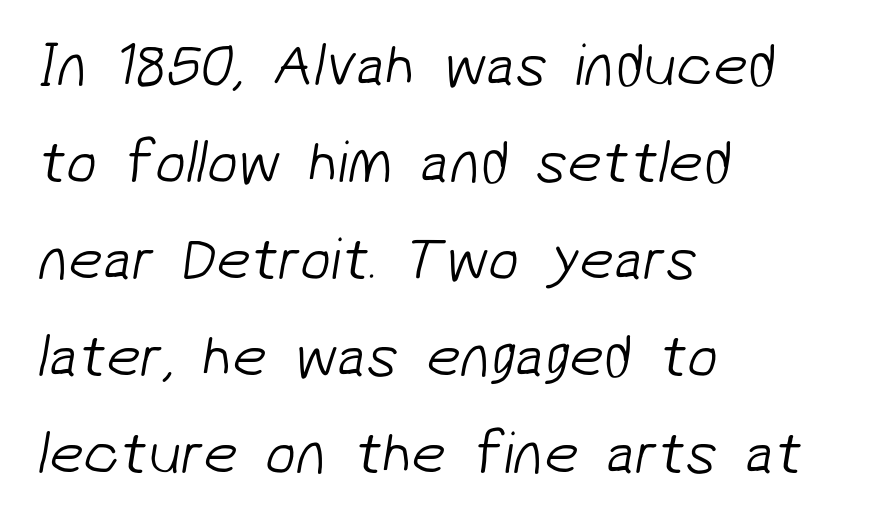
The image shows 61 px light sans-serif type; set left-aligned, normal line spacing (1.59x), normal letter spacing, not underlined; low stroke contrast and a medium x-height.
